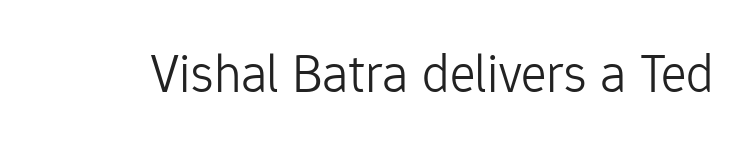
Grotesque or geometric, the face here clearly has no serifs. These lines are rendered in a variable-pitch font. Italic? Not at all — the glyphs are vertical. The cut favours lightness, reaching ordinary text weight at its darkest. In terms of letterspacing, this is plain default setting. Nobody drew a line under any word here.
